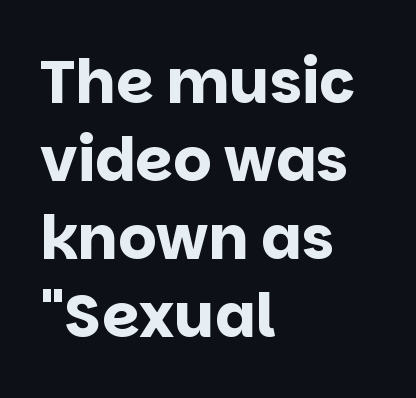
Q: Is the text bold? A: Yes.
Q: Is the text italic (slanted)? A: No, it is upright.
Q: Is the typeface a serif or a sans-serif typeface? A: Sans-serif.
Q: Is the text underlined? A: No.
Q: How is the paragraph aligned? A: Left-aligned.
Q: Is the spacing between letters normal or unusually wide? A: Normal.
Q: Is the spacing between lines tight, normal or loose? A: Normal.
Q: Width (condensed, normal, or wide)? A: Normal.
Q: Stroke contrast? A: Low.
Q: x-height? A: Large.
Q: Monospaced? A: No.
